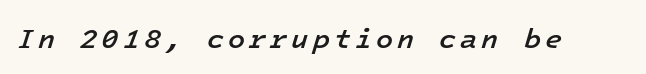
Q: Is the text bold? A: Semi-bold.
Q: Is the text italic (slanted)? A: Yes, it leans right by about 16 degrees.
Q: Is the text underlined? A: No.
Q: Width (condensed, normal, or wide)? A: Normal.
Q: Stroke contrast? A: Low.
Q: x-height? A: Medium.
Q: Monospaced? A: Yes.
